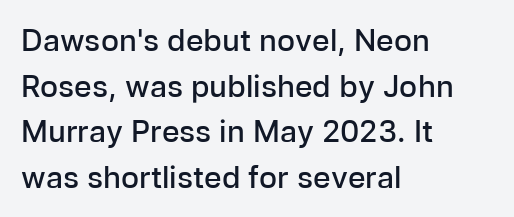
Strokes here are thickened, but only to semibold level. Classification — sans serif. Glyph-to-glyph distance matches everyday printed text. These lines are rendered in a variable-pitch font. Only glyphs here, with clear space below each row. The passage is arranged the way most books set body copy — flush left.
